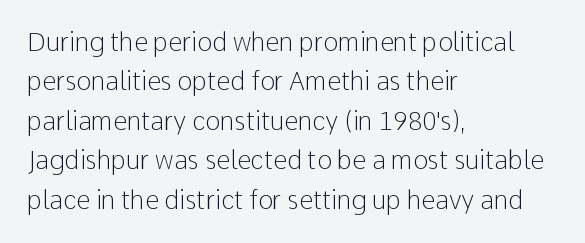
{"italic": "no", "bold": "no", "underline": "no", "align": "left", "line_spacing": "normal", "line_spacing_ratio": 1.58, "letter_spacing": "normal", "letter_spacing_em": 0.0, "glyph_px": 25}
